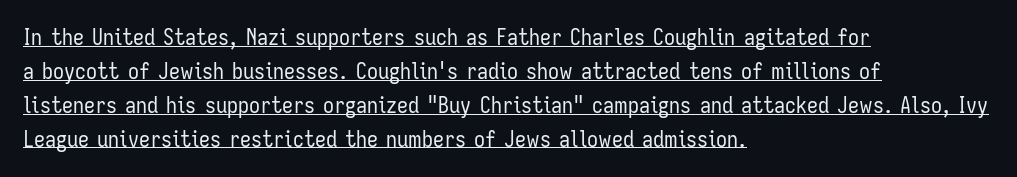
The gaps between neighbouring characters are ordinary and unremarkable. What's the leading like? Ordinary, nothing unusual. If you drew a ruler down the left edge, every line would touch it. The typography opts for an upright posture over an oblique one.
